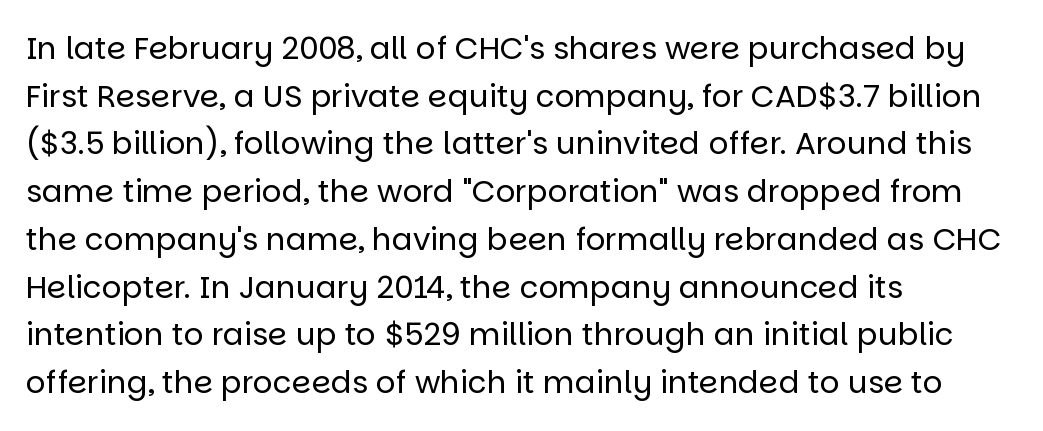
{"serif": "no", "italic": "no", "bold": "no", "weight": "regular", "width": "normal", "stroke_contrast": "low", "x_height": "large", "monospaced": "no", "underline": "no", "align": "left", "line_spacing": "normal", "line_spacing_ratio": 1.54, "letter_spacing": "normal", "letter_spacing_em": 0.0, "glyph_px": 31}
